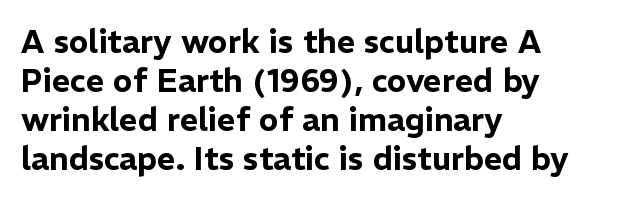
Q: Is the text italic (slanted)? A: No, it is upright.
Q: Is the typeface a serif or a sans-serif typeface? A: Sans-serif.
Q: Is the text underlined? A: No.
Q: How is the paragraph aligned? A: Left-aligned.
Q: Is the spacing between letters normal or unusually wide? A: Normal.
Q: Width (condensed, normal, or wide)? A: Normal.
Q: Stroke contrast? A: Low.
Q: x-height? A: Medium.
Q: Monospaced? A: No.
